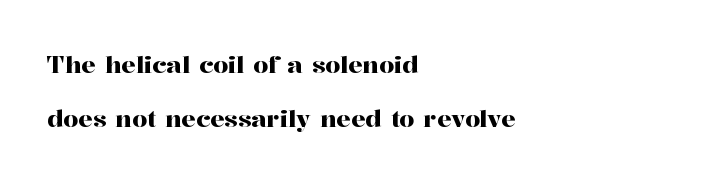
Q: Is the text italic (slanted)? A: No, it is upright.
Q: Is the text underlined? A: No.
Q: How is the paragraph aligned? A: Left-aligned.
Q: Is the spacing between letters normal or unusually wide? A: Normal.
Q: Is the spacing between lines tight, normal or loose? A: Loose.
